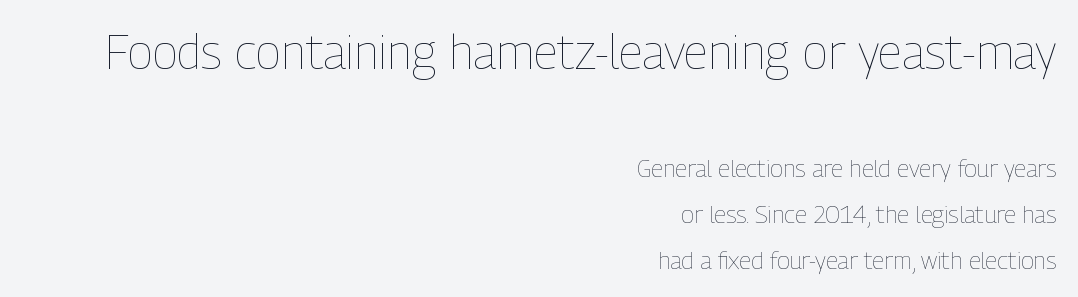
Q: Is the text bold? A: No.
Q: Is the text italic (slanted)? A: No, it is upright.
Q: Is the text underlined? A: No.
Q: How is the paragraph aligned? A: Right-aligned.
Q: Is the spacing between letters normal or unusually wide? A: Normal.
Q: Is the spacing between lines tight, normal or loose? A: Loose.
Q: Which block of text is set in a larger size, the first (top) or the second (bottom)? A: The first (top) one.
Q: Width (condensed, normal, or wide)? A: Condensed.
Q: Stroke contrast? A: Low.
Q: x-height? A: Medium.
Q: Monospaced? A: No.
